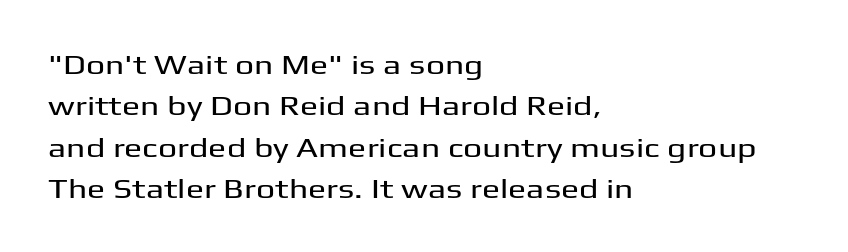
{"italic": "no", "underline": "no", "align": "left", "line_spacing": "normal", "line_spacing_ratio": 1.53, "letter_spacing": "normal", "letter_spacing_em": 0.0, "glyph_px": 27}
